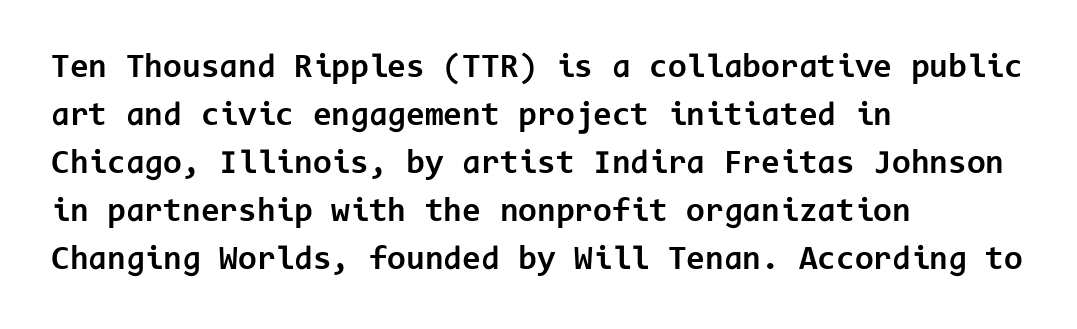
The image shows 34 px bold sans-serif type, upright, monospaced; set left-aligned, normal line spacing (1.41x), normal letter spacing, not underlined; low stroke contrast and a medium x-height.
